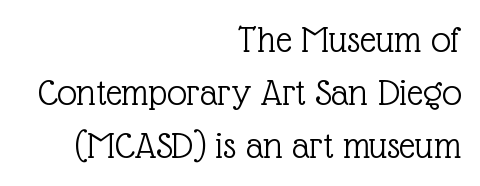
Heaviness? Minimal to ordinary, like unemphasized prose. This sample is right-justified, so line beginnings fall wherever the words allow. What's the leading like? Ordinary, nothing unusual. When letters stand straight like this, we call the style roman or upright.
